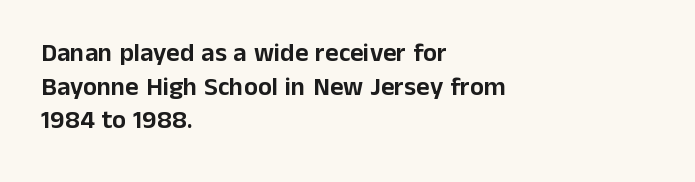
The zone under the glyphs is completely vacant. Line starts are locked; line ends wander. Look at the tracking — it's just the regular setting, nothing added. Horizontal bands of white between lines are of average thickness.
